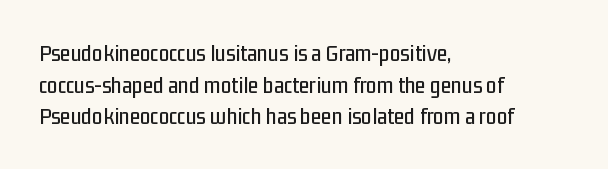
The letterforms sit shoulder to shoulder at normal distance. In terms of leading, this rendering sits right in the middle. The rendering anchors every line to the left-hand side. Style check: upright.
